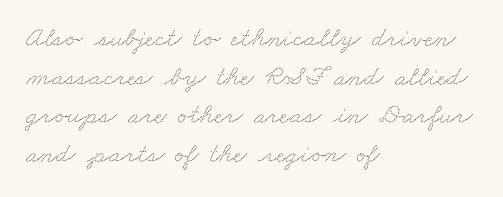
The image shows 28 px wide type; set left-aligned, normal line spacing (1.38x), normal letter spacing, not underlined; low stroke contrast and a small x-height.
